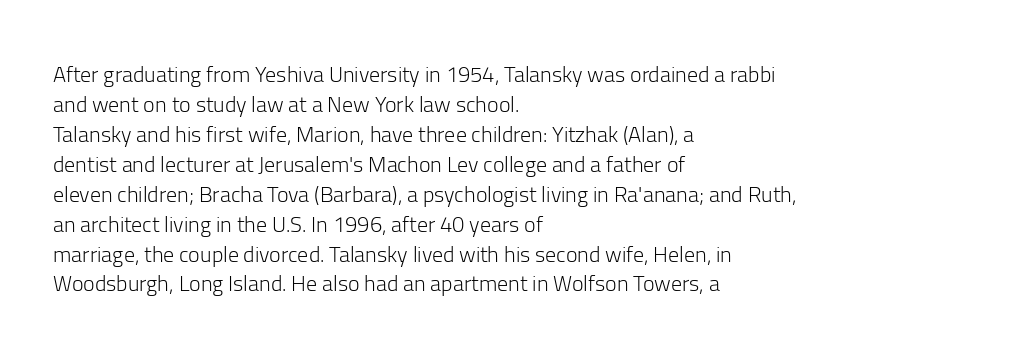
Reading down the column, the eye jumps a familiar distance to each next line. Left-aligned paragraph, ragged on the right. Check under the words: just untouched page. Nope, not italic — everything's standing straight.
